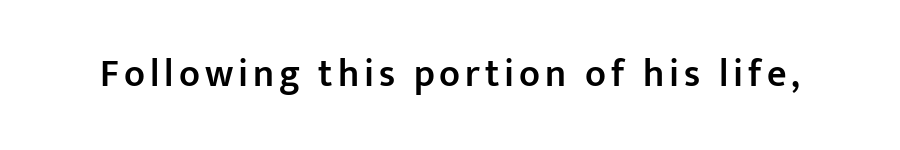
{"serif": "no", "italic": "no", "bold": "semi", "weight": "semibold", "width": "normal", "stroke_contrast": "low", "x_height": "medium", "monospaced": "no", "underline": "no", "glyph_px": 38}
